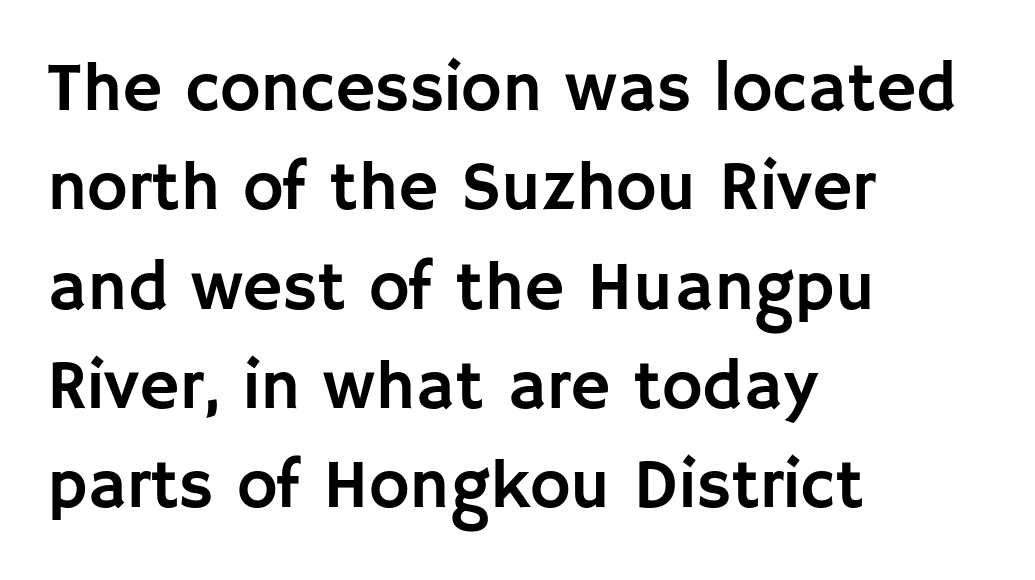
Q: Is the text italic (slanted)? A: No, it is upright.
Q: Is the typeface a serif or a sans-serif typeface? A: Sans-serif.
Q: Is the text underlined? A: No.
Q: How is the paragraph aligned? A: Left-aligned.
Q: Is the spacing between letters normal or unusually wide? A: Normal.
Q: Is the spacing between lines tight, normal or loose? A: Normal.
Q: Width (condensed, normal, or wide)? A: Normal.
Q: Stroke contrast? A: Low.
Q: x-height? A: Large.
Q: Monospaced? A: No.
